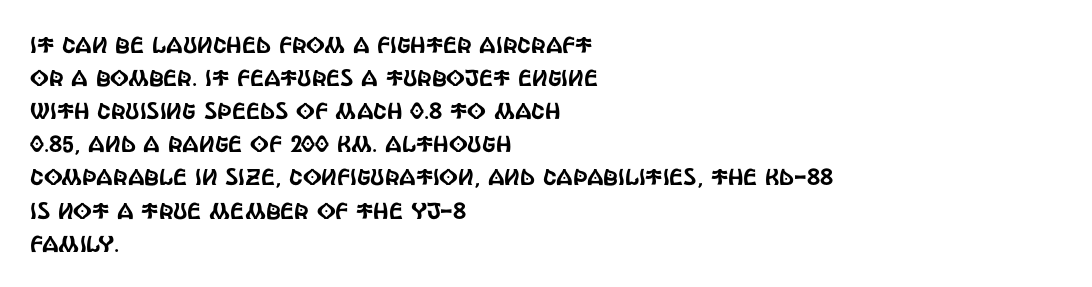
{"italic": "no", "underline": "no", "align": "left", "line_spacing": "normal", "line_spacing_ratio": 1.44, "letter_spacing": "normal", "letter_spacing_em": 0.0, "glyph_px": 23}
